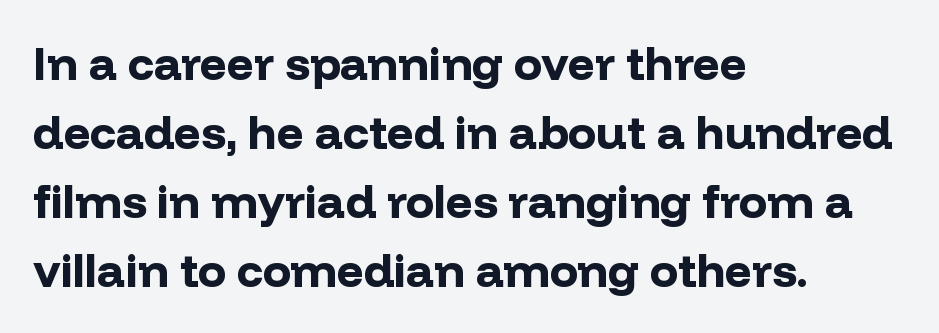
{"serif": "no", "italic": "no", "bold": "yes", "weight": "bold", "width": "normal", "stroke_contrast": "low", "x_height": "medium", "monospaced": "no", "underline": "no", "align": "left", "line_spacing": "normal", "line_spacing_ratio": 1.47, "letter_spacing": "normal", "letter_spacing_em": 0.0, "glyph_px": 47}
